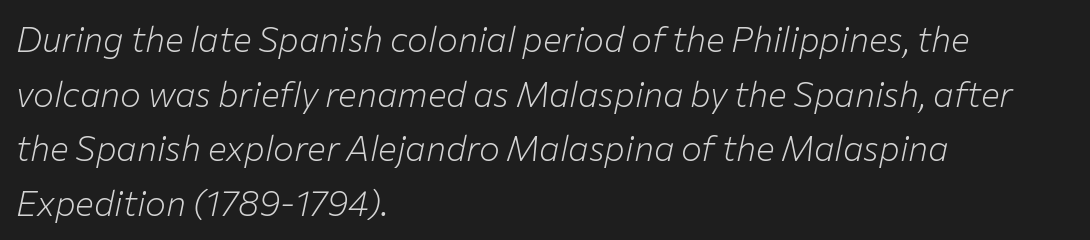
Q: Is the text bold? A: No.
Q: Is the text italic (slanted)? A: Yes, it leans right by about 12 degrees.
Q: Is the text underlined? A: No.
Q: How is the paragraph aligned? A: Left-aligned.
Q: Is the spacing between letters normal or unusually wide? A: Normal.
Q: Is the spacing between lines tight, normal or loose? A: Normal.
Q: Width (condensed, normal, or wide)? A: Normal.
Q: Stroke contrast? A: Low.
Q: x-height? A: Medium.
Q: Monospaced? A: No.
